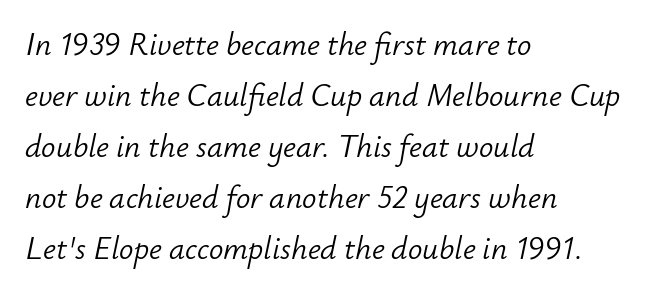
Q: Is the text bold? A: No.
Q: Is the text italic (slanted)? A: Yes, it leans right by about 12 degrees.
Q: Is the text underlined? A: No.
Q: How is the paragraph aligned? A: Left-aligned.
Q: Is the spacing between letters normal or unusually wide? A: Normal.
Q: Is the spacing between lines tight, normal or loose? A: Normal.
Q: Width (condensed, normal, or wide)? A: Normal.
Q: Stroke contrast? A: Low.
Q: x-height? A: Small.
Q: Monospaced? A: No.
